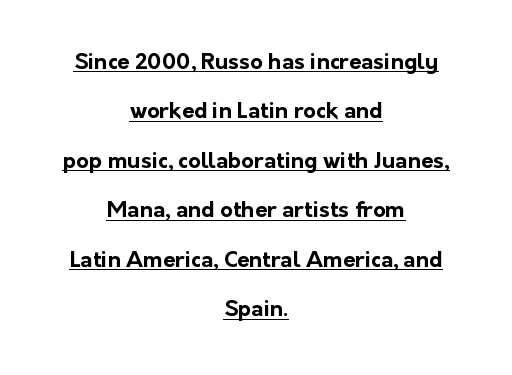
{"italic": "no", "bold": "yes", "underline": "yes", "align": "center", "line_spacing": "loose", "line_spacing_ratio": 2.25, "letter_spacing": "normal", "letter_spacing_em": 0.0, "glyph_px": 22}
